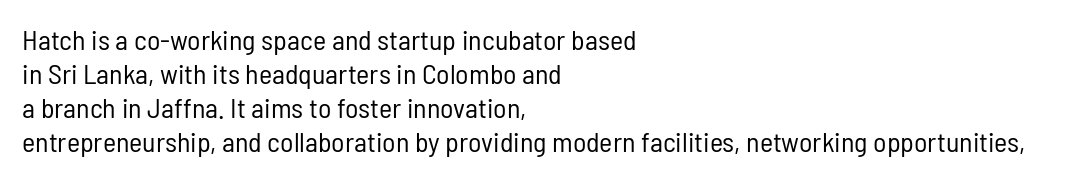
The image shows 28 px regular-weight, condensed sans-serif type, upright; set left-aligned, line spacing 1.21x, normal letter spacing, not underlined; low stroke contrast and a medium x-height.
